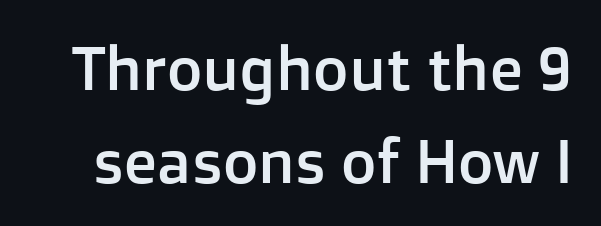
Q: Is the text italic (slanted)? A: No, it is upright.
Q: Is the typeface a serif or a sans-serif typeface? A: Sans-serif.
Q: Is the text underlined? A: No.
Q: Is the spacing between letters normal or unusually wide? A: Normal.
Q: Is the spacing between lines tight, normal or loose? A: Normal.
Q: Width (condensed, normal, or wide)? A: Normal.
Q: Stroke contrast? A: Low.
Q: x-height? A: Medium.
Q: Monospaced? A: No.
